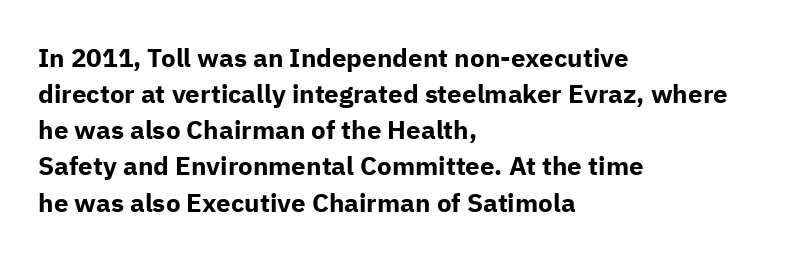
The image shows 26 px bold type, upright; set left-aligned, normal line spacing (1.39x), normal letter spacing, not underlined.
